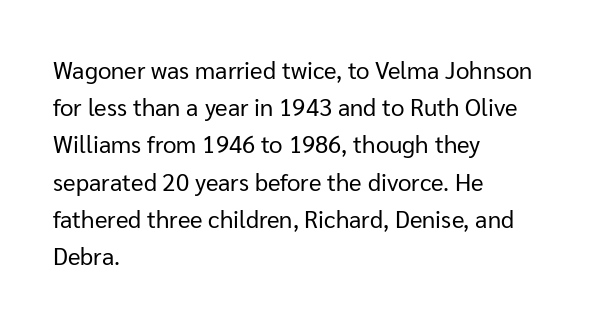
Q: Is the text bold? A: No.
Q: Is the text italic (slanted)? A: No, it is upright.
Q: Is the text underlined? A: No.
Q: How is the paragraph aligned? A: Left-aligned.
Q: Is the spacing between letters normal or unusually wide? A: Normal.
Q: Is the spacing between lines tight, normal or loose? A: Normal.
